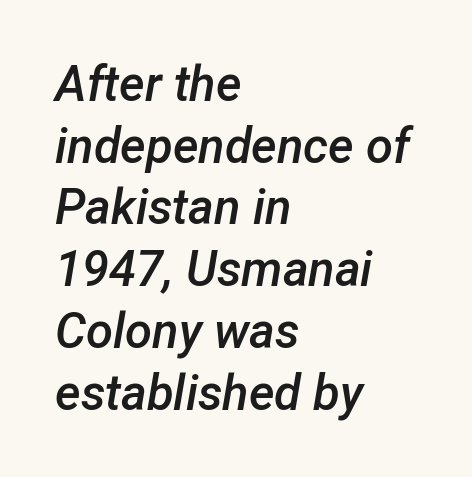
{"italic": "yes", "lean": "right", "slant_degrees": 12, "bold": "semi", "weight": "semibold", "width": "normal", "stroke_contrast": "low", "x_height": "medium", "monospaced": "no", "underline": "no", "align": "left", "line_spacing": "normal", "line_spacing_ratio": 1.26, "letter_spacing": "normal", "letter_spacing_em": 0.0, "glyph_px": 49}
